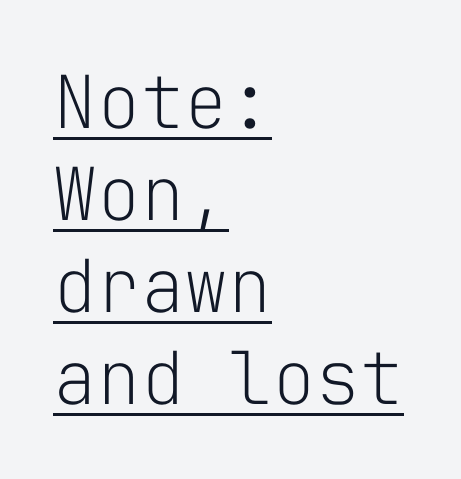
Q: Is the text bold? A: No.
Q: Is the text italic (slanted)? A: No, it is upright.
Q: Is the typeface a serif or a sans-serif typeface? A: Sans-serif.
Q: Is the text underlined? A: Yes.
Q: How is the paragraph aligned? A: Left-aligned.
Q: Is the spacing between letters normal or unusually wide? A: Normal.
Q: Is the spacing between lines tight, normal or loose? A: Normal.
Q: Width (condensed, normal, or wide)? A: Normal.
Q: Stroke contrast? A: Low.
Q: x-height? A: Medium.
Q: Monospaced? A: Yes.
